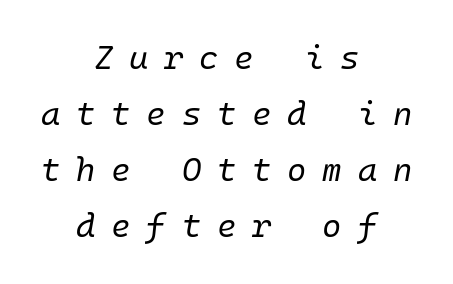
{"italic": "yes", "lean": "right", "slant_degrees": 10, "bold": "no", "weight": "regular", "width": "normal", "stroke_contrast": "low", "x_height": "medium", "underline": "no", "align": "center", "line_spacing": "normal", "line_spacing_ratio": 1.7, "letter_spacing": "wide", "letter_spacing_em": 0.48, "glyph_px": 33}
